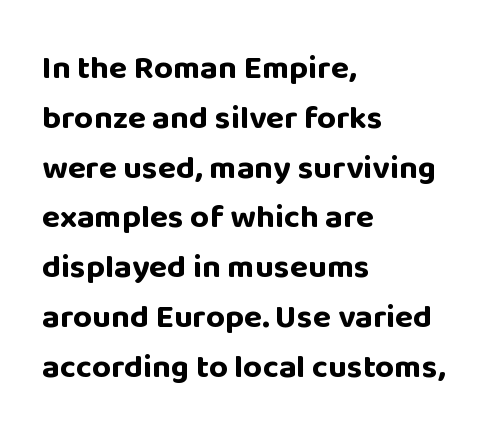
The image shows 33 px bold sans-serif type, upright; set left-aligned, normal line spacing (1.51x), normal letter spacing, not underlined; low stroke contrast and a large x-height.
